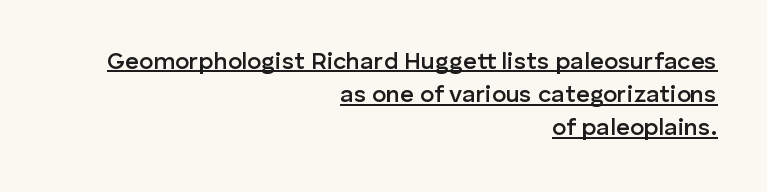
{"italic": "no", "bold": "semi", "underline": "yes", "align": "right", "line_spacing": "normal", "line_spacing_ratio": 1.38, "letter_spacing": "normal", "letter_spacing_em": 0.0, "glyph_px": 24}
